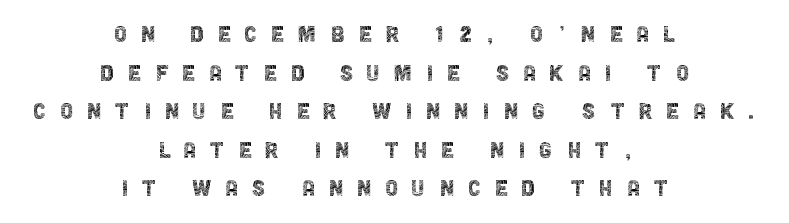
Q: Is the text bold? A: No.
Q: Is the text italic (slanted)? A: No, it is upright.
Q: Is the typeface a serif or a sans-serif typeface? A: Sans-serif.
Q: Is the text underlined? A: No.
Q: How is the paragraph aligned? A: Centered.
Q: Is the spacing between letters normal or unusually wide? A: Unusually wide.
Q: Is the spacing between lines tight, normal or loose? A: Normal.
Q: Width (condensed, normal, or wide)? A: Condensed.
Q: x-height? A: Large.
Q: Monospaced? A: No.
